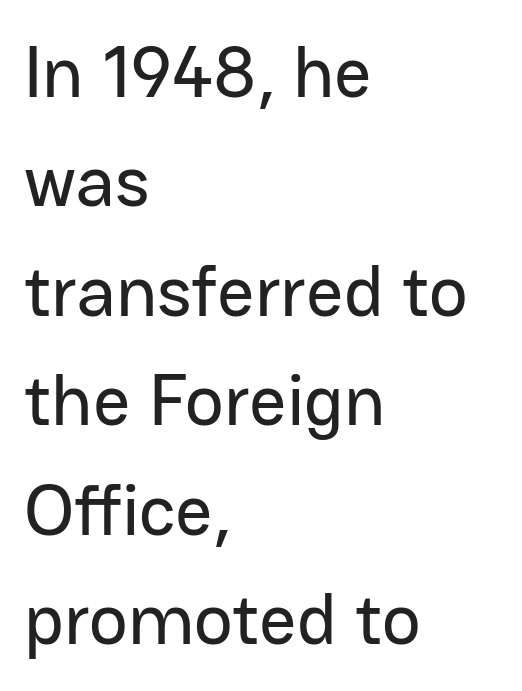
Q: Is the text italic (slanted)? A: No, it is upright.
Q: Is the typeface a serif or a sans-serif typeface? A: Sans-serif.
Q: Is the text underlined? A: No.
Q: How is the paragraph aligned? A: Left-aligned.
Q: Is the spacing between letters normal or unusually wide? A: Normal.
Q: Is the spacing between lines tight, normal or loose? A: Normal.
Q: Width (condensed, normal, or wide)? A: Normal.
Q: Stroke contrast? A: Low.
Q: x-height? A: Medium.
Q: Monospaced? A: No.
